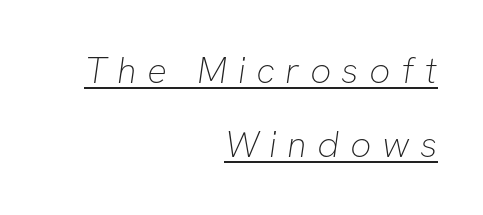
{"serif": "no", "bold": "no", "weight": "thin", "width": "normal", "stroke_contrast": "low", "x_height": "medium", "monospaced": "no", "underline": "yes", "align": "right", "line_spacing": "loose", "line_spacing_ratio": 1.99, "letter_spacing": "wide", "letter_spacing_em": 0.28, "glyph_px": 37}
